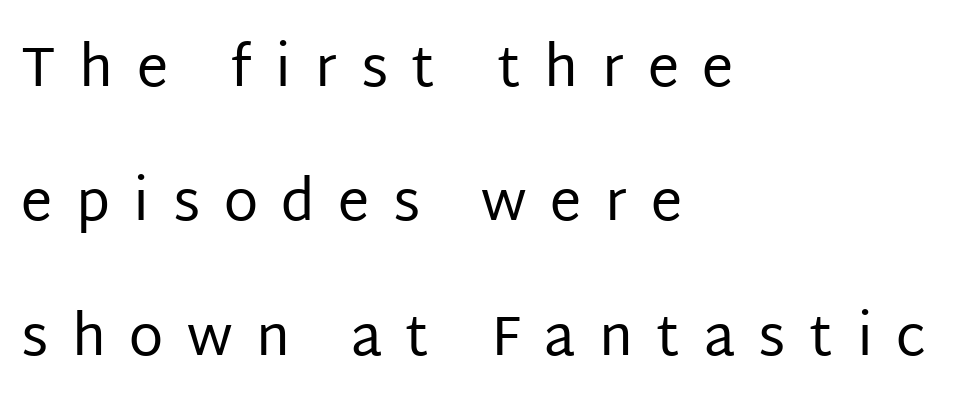
Q: Is the text bold? A: No.
Q: Is the text italic (slanted)? A: No, it is upright.
Q: Is the typeface a serif or a sans-serif typeface? A: Sans-serif.
Q: Is the text underlined? A: No.
Q: How is the paragraph aligned? A: Left-aligned.
Q: Is the spacing between letters normal or unusually wide? A: Unusually wide.
Q: Is the spacing between lines tight, normal or loose? A: Loose.
Q: Width (condensed, normal, or wide)? A: Normal.
Q: Stroke contrast? A: Low.
Q: x-height? A: Large.
Q: Monospaced? A: No.
